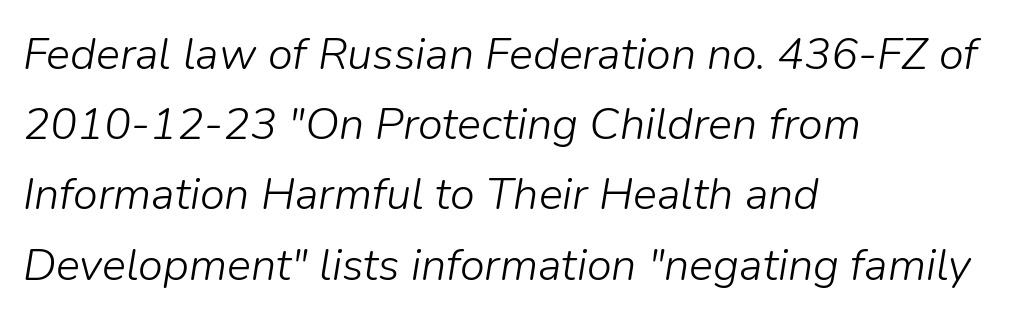
{"italic": "yes", "lean": "right", "slant_degrees": 9, "bold": "no", "weight": "light", "width": "normal", "stroke_contrast": "low", "x_height": "medium", "monospaced": "no", "underline": "no", "align": "left", "line_spacing": "normal", "line_spacing_ratio": 1.56, "letter_spacing": "normal", "letter_spacing_em": 0.0, "glyph_px": 45}
